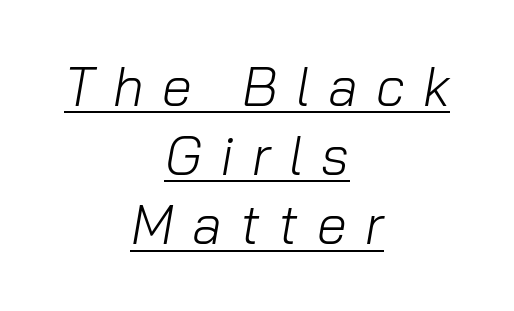
Q: Is the text bold? A: No.
Q: Is the text italic (slanted)? A: Yes, it leans right by about 10 degrees.
Q: Is the text underlined? A: Yes.
Q: How is the paragraph aligned? A: Centered.
Q: Is the spacing between letters normal or unusually wide? A: Unusually wide.
Q: Is the spacing between lines tight, normal or loose? A: Normal.
Q: Width (condensed, normal, or wide)? A: Normal.
Q: Stroke contrast? A: Low.
Q: x-height? A: Medium.
Q: Monospaced? A: No.
